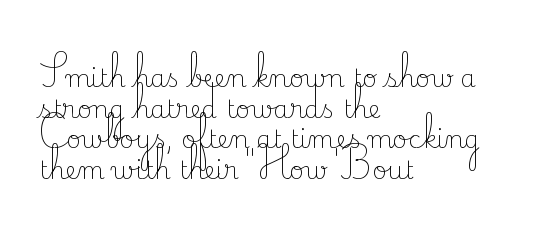
The letters look calm and open, with moderate or lighter stems. Descenders are the only things crossing below the line. Left-aligned paragraph, ragged on the right. Short note: letters normally spaced.
